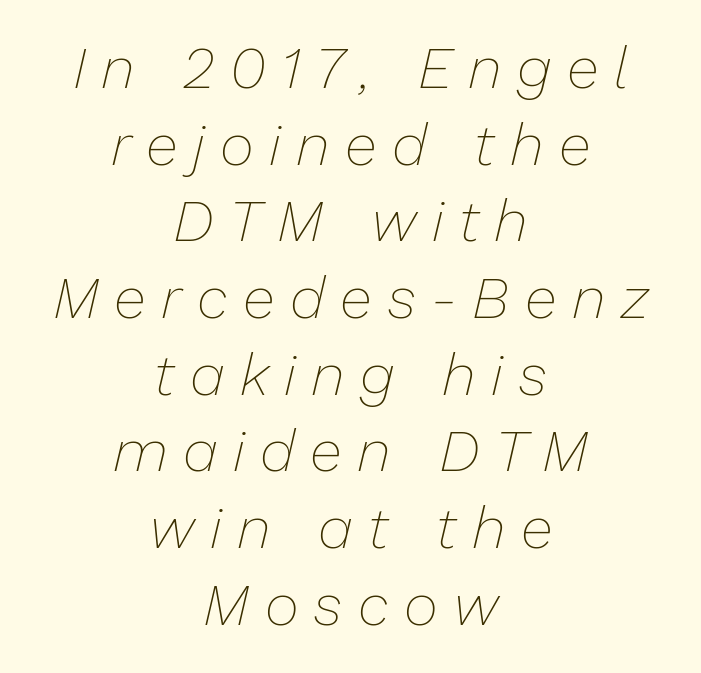
Q: Is the text bold? A: No.
Q: Is the text italic (slanted)? A: Yes, it leans right by about 13 degrees.
Q: Is the text underlined? A: No.
Q: How is the paragraph aligned? A: Centered.
Q: Is the spacing between letters normal or unusually wide? A: Unusually wide.
Q: Is the spacing between lines tight, normal or loose? A: Normal.
Q: Width (condensed, normal, or wide)? A: Normal.
Q: Stroke contrast? A: Low.
Q: x-height? A: Medium.
Q: Monospaced? A: No.
